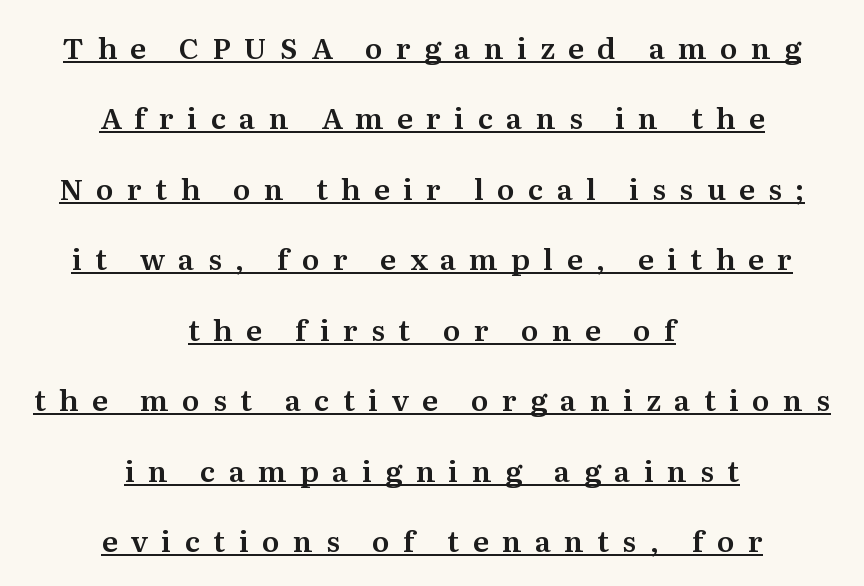
{"serif": "yes", "italic": "no", "width": "normal", "stroke_contrast": "medium", "x_height": "medium", "monospaced": "no", "underline": "yes", "align": "center", "line_spacing": "loose", "line_spacing_ratio": 2.43, "letter_spacing": "wide", "letter_spacing_em": 0.46, "glyph_px": 29}
